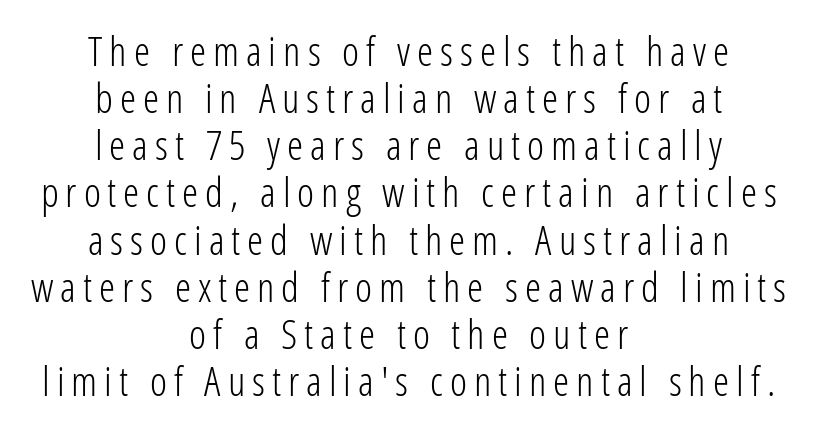
{"serif": "no", "italic": "no", "bold": "no", "weight": "light", "width": "condensed", "stroke_contrast": "low", "x_height": "medium", "monospaced": "no", "underline": "no", "align": "center", "line_spacing": "tight", "line_spacing_ratio": 1.15, "glyph_px": 41}
